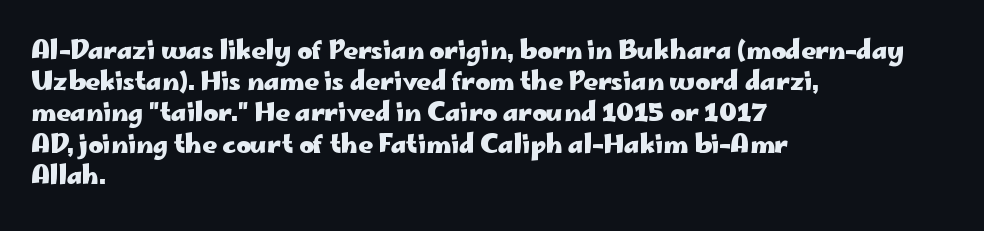
{"italic": "no", "bold": "yes", "underline": "no", "align": "left", "line_spacing": "normal", "line_spacing_ratio": 1.25, "letter_spacing": "normal", "letter_spacing_em": 0.0, "glyph_px": 25}
